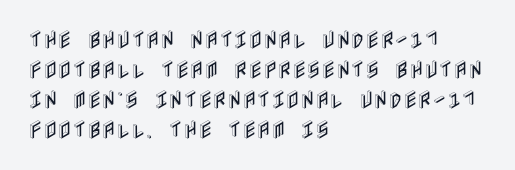
Q: Is the text italic (slanted)? A: No, it is upright.
Q: Is the text underlined? A: No.
Q: How is the paragraph aligned? A: Left-aligned.
Q: Is the spacing between letters normal or unusually wide? A: Normal.
Q: Is the spacing between lines tight, normal or loose? A: Normal.
